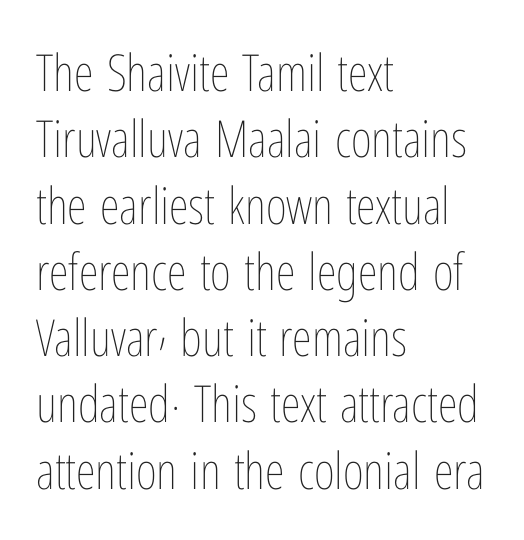
The image shows 51 px thin, condensed type, upright; set left-aligned, normal line spacing (1.3x), normal letter spacing, not underlined; low stroke contrast and a medium x-height.
